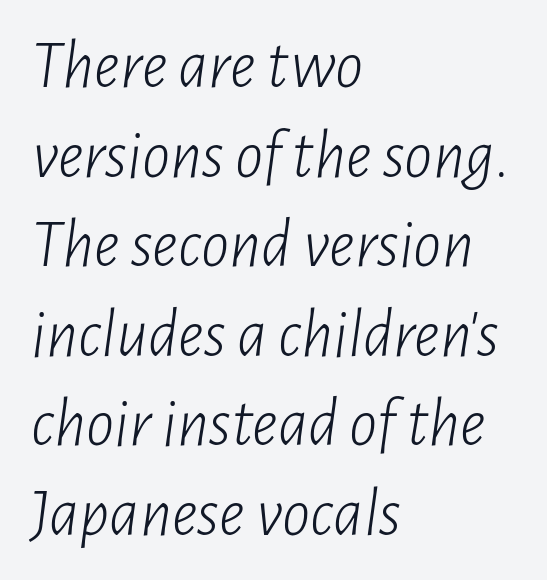
The image shows 70 px light, condensed type, italic (leaning right); set left-aligned, normal line spacing (1.28x), normal letter spacing, not underlined; low stroke contrast and a medium x-height.
